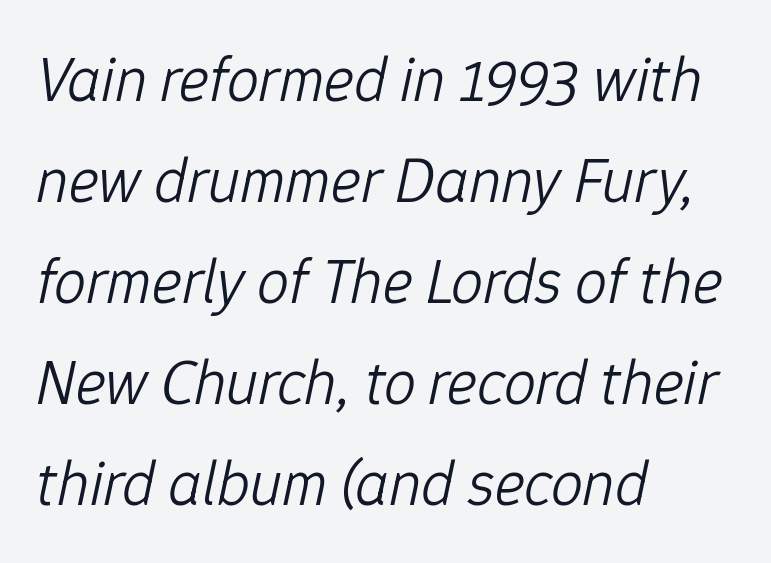
The passage shown has conventional tracking throughout. The compositor pushed each line to the left boundary. The passage shown leans; its letterforms are oblique. If you measured baseline to baseline, you'd find a middling distance. Each letter keeps its own natural width here, so spacing adapts to shape.
